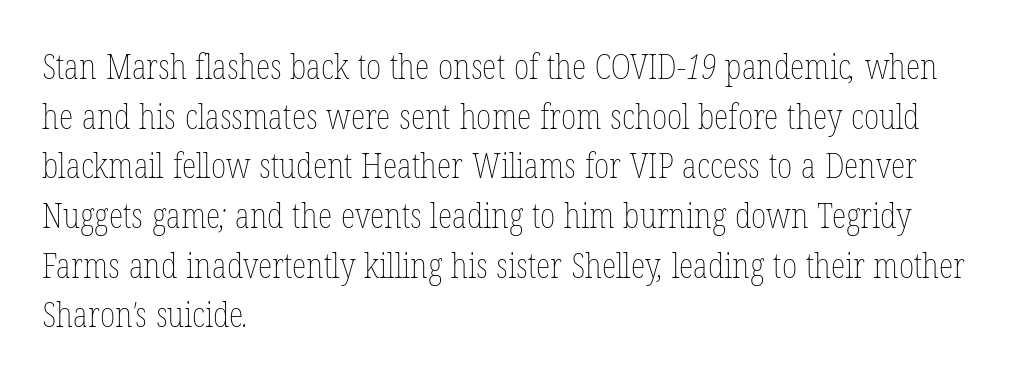
The image shows 34 px thin, condensed type; set left-aligned, normal line spacing (1.46x), normal letter spacing, not underlined; low stroke contrast and a medium x-height.
